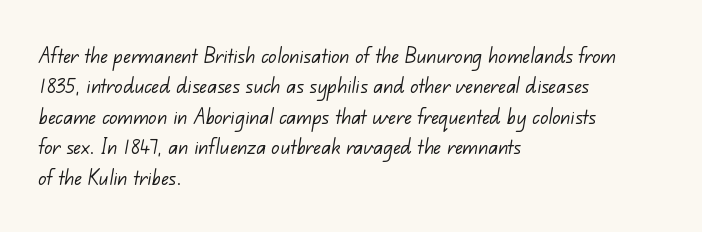
Q: Is the text bold? A: No.
Q: Is the text underlined? A: No.
Q: How is the paragraph aligned? A: Left-aligned.
Q: Is the spacing between letters normal or unusually wide? A: Normal.
